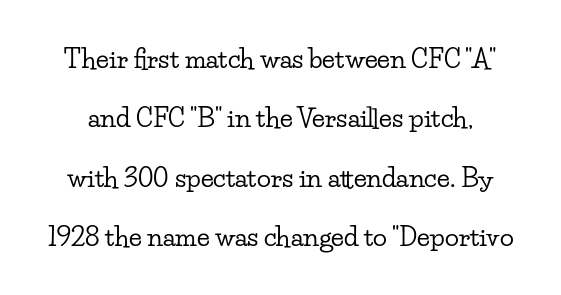
{"italic": "no", "underline": "no", "line_spacing": "loose", "line_spacing_ratio": 2.28, "letter_spacing": "normal", "letter_spacing_em": 0.0, "glyph_px": 26}
